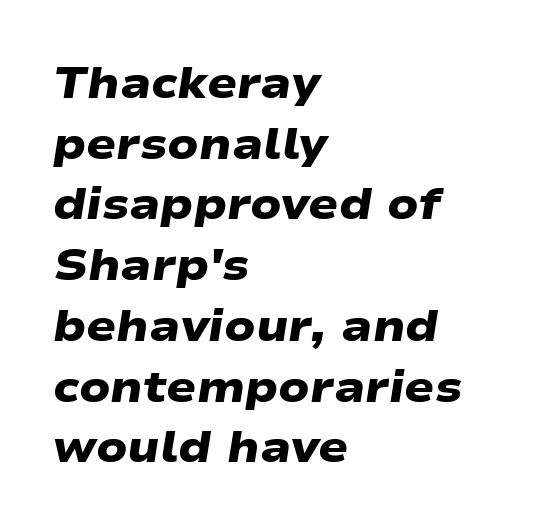
Characters follow at the spacing the type designer built in. The area under the type is left untouched. All the whitespace from short lines collects on the right. The typesetting leans heavy: a genuine bold.
